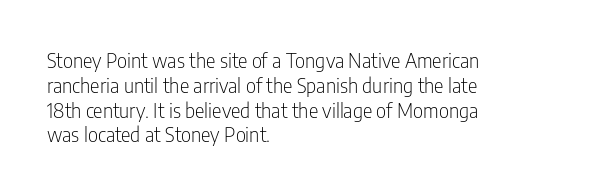
Q: Is the text bold? A: No.
Q: Is the text italic (slanted)? A: No, it is upright.
Q: Is the text underlined? A: No.
Q: How is the paragraph aligned? A: Left-aligned.
Q: Is the spacing between letters normal or unusually wide? A: Normal.
